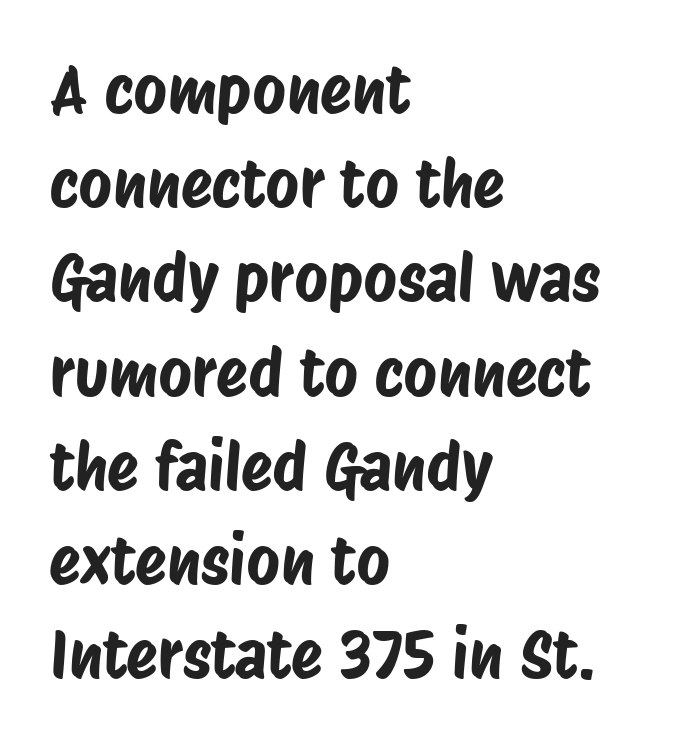
Inter-character spacing is left at the font's built-in metrics. Each letter's strokes conclude bluntly, with no projecting serifs. Looks like regular typesetting: each glyph gets only the width it needs. Plain, unruled lines of type. The rows are spaced the way most documents space them. Each line starts at the same left margin while the right side varies.
